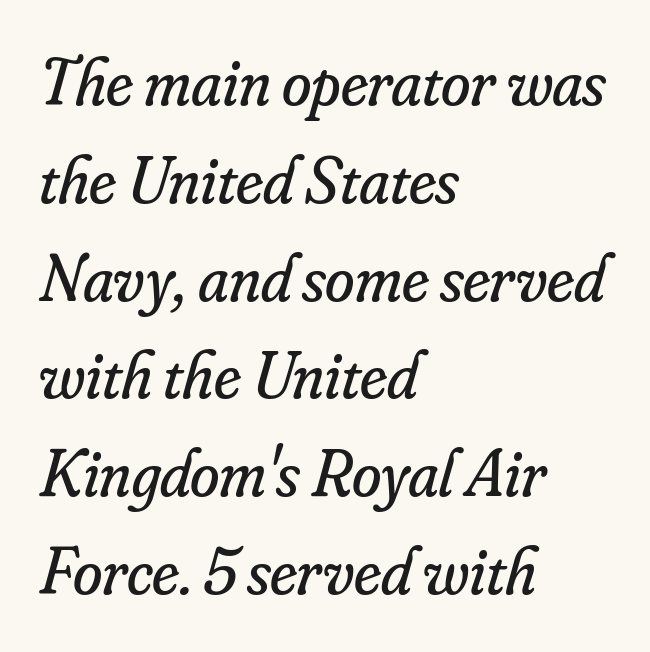
{"serif": "yes", "italic": "yes", "lean": "right", "slant_degrees": 16, "bold": "no", "weight": "regular", "width": "normal", "stroke_contrast": "low", "x_height": "small", "monospaced": "no", "underline": "no", "align": "left", "line_spacing": "normal", "line_spacing_ratio": 1.46, "letter_spacing": "normal", "letter_spacing_em": 0.0, "glyph_px": 67}
